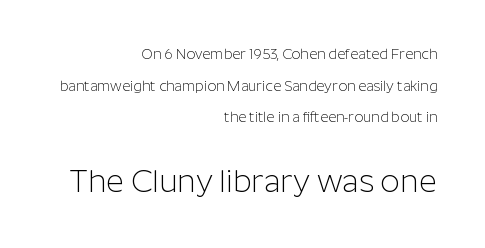
Q: Is the text bold? A: No.
Q: Is the text italic (slanted)? A: No, it is upright.
Q: Is the typeface a serif or a sans-serif typeface? A: Sans-serif.
Q: Is the text underlined? A: No.
Q: How is the paragraph aligned? A: Right-aligned.
Q: Is the spacing between letters normal or unusually wide? A: Normal.
Q: Is the spacing between lines tight, normal or loose? A: Loose.
Q: Which block of text is set in a larger size, the first (top) or the second (bottom)? A: The second (bottom) one.
Q: Width (condensed, normal, or wide)? A: Normal.
Q: Stroke contrast? A: Low.
Q: x-height? A: Medium.
Q: Monospaced? A: No.
